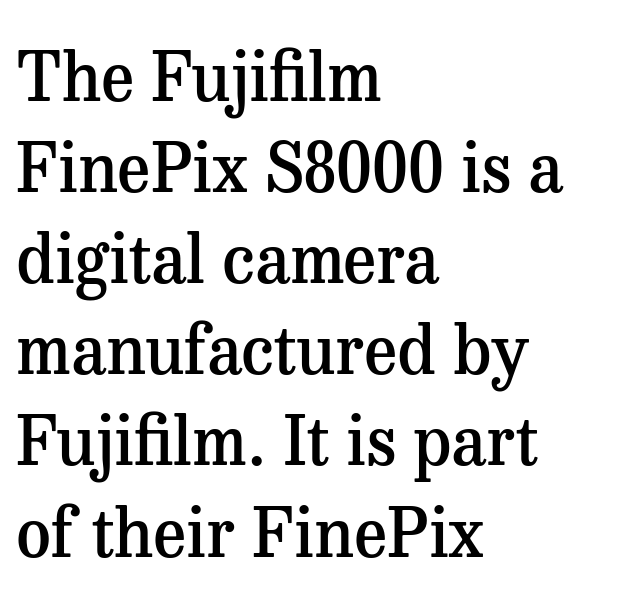
The image shows 68 px semibold serif type, upright; set left-aligned, normal line spacing (1.34x), normal letter spacing, not underlined; medium stroke contrast and a medium x-height.
